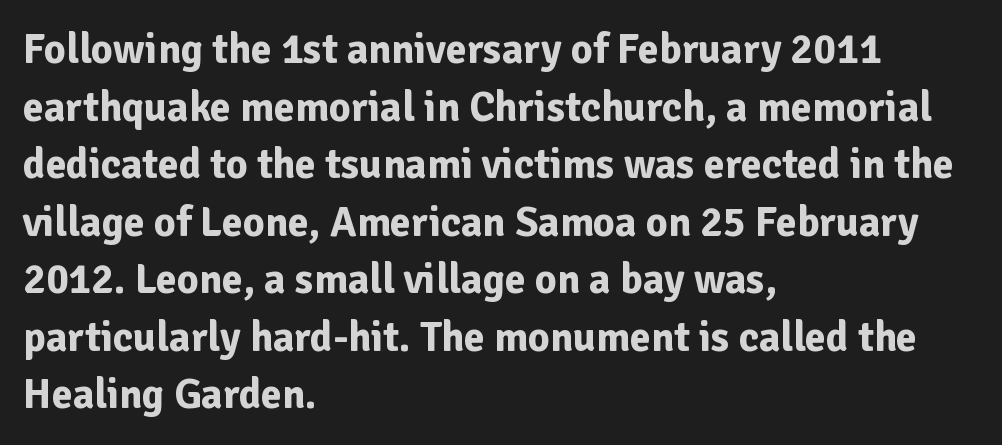
The image shows 42 px bold sans-serif type, upright; set left-aligned, normal line spacing (1.37x), normal letter spacing, not underlined; low stroke contrast and a medium x-height.
